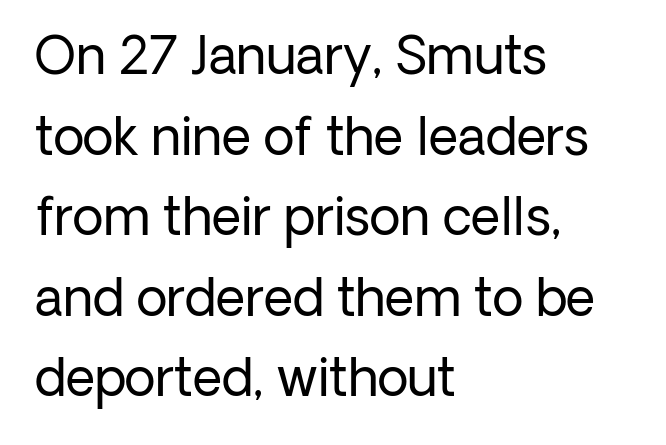
{"serif": "no", "italic": "no", "bold": "no", "weight": "regular", "width": "normal", "stroke_contrast": "low", "x_height": "medium", "monospaced": "no", "underline": "no", "align": "left", "line_spacing": "normal", "line_spacing_ratio": 1.58, "letter_spacing": "normal", "letter_spacing_em": 0.0, "glyph_px": 51}
